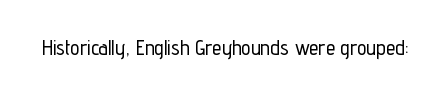
Every character sits straight up, as roman type does. The string is rendered with underlining switched off. Students, note that the glyphs here touch the page at normal intervals.
